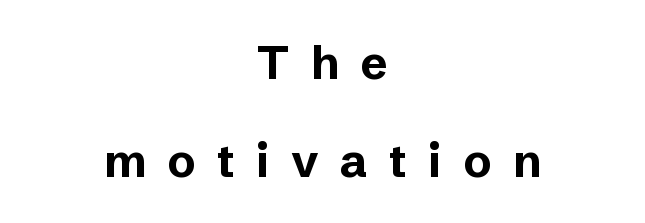
The image shows 46 px bold sans-serif type, upright; set centered, loose line spacing (2.12x), unusually wide letter spacing (+0.47 em), not underlined; low stroke contrast and a medium x-height.
